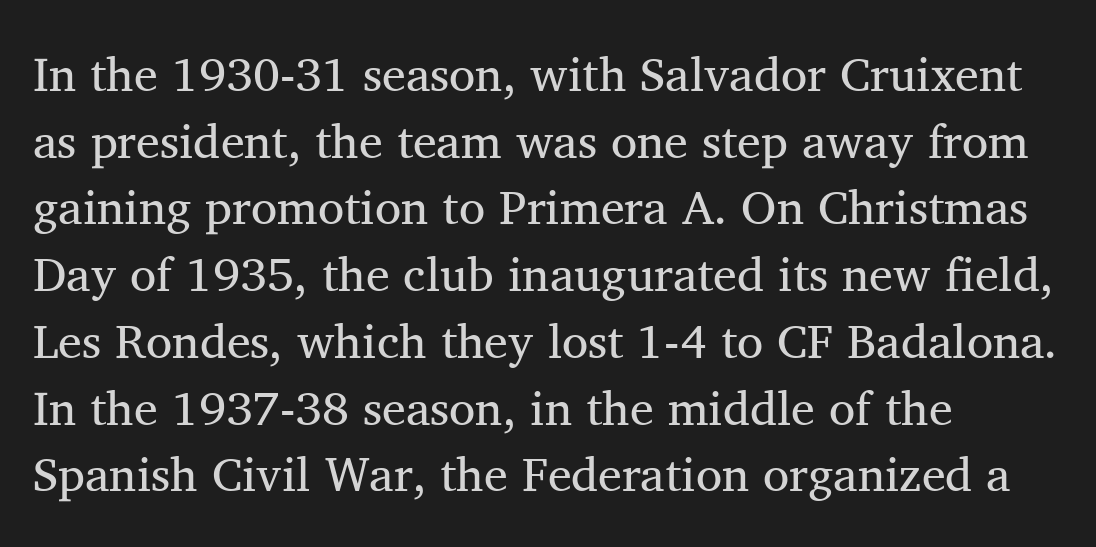
{"serif": "yes", "italic": "no", "bold": "no", "weight": "regular", "width": "normal", "stroke_contrast": "medium", "x_height": "medium", "monospaced": "no", "underline": "no", "align": "left", "line_spacing": "normal", "line_spacing_ratio": 1.39, "letter_spacing": "normal", "letter_spacing_em": 0.0, "glyph_px": 48}
